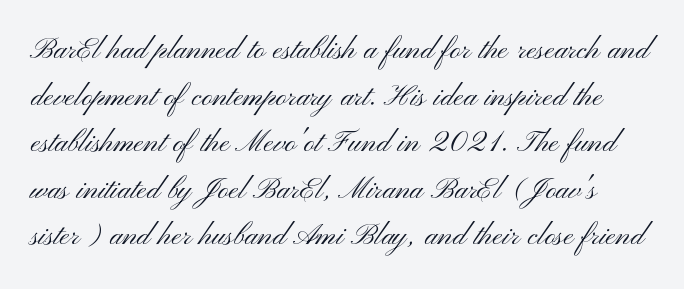
Q: Is the text bold? A: No.
Q: Is the text italic (slanted)? A: Yes.
Q: Is the typeface a serif or a sans-serif typeface? A: Sans-serif.
Q: Is the text underlined? A: No.
Q: Is the spacing between letters normal or unusually wide? A: Normal.
Q: Is the spacing between lines tight, normal or loose? A: Normal.
Q: Width (condensed, normal, or wide)? A: Wide.
Q: Stroke contrast? A: Medium.
Q: x-height? A: Small.
Q: Monospaced? A: No.
